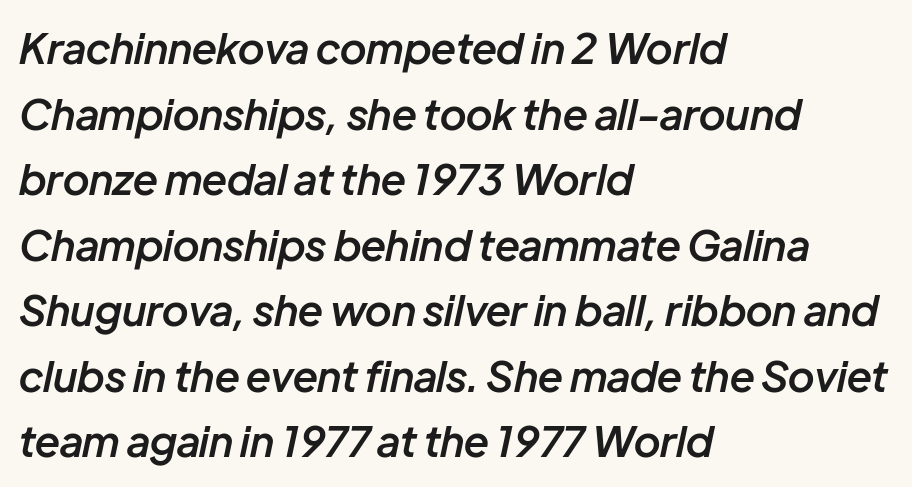
{"italic": "yes", "lean": "right", "slant_degrees": 12, "bold": "semi", "weight": "semibold", "width": "normal", "stroke_contrast": "low", "x_height": "medium", "monospaced": "no", "underline": "no", "align": "left", "line_spacing": "normal", "line_spacing_ratio": 1.56, "letter_spacing": "normal", "letter_spacing_em": 0.0, "glyph_px": 42}
